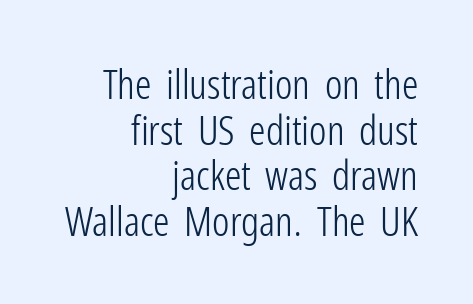
Typeset ragged left — the right edge is the straight one. Characters remain perfectly vertical along every line. A sans-serif font was chosen for this passage. Beneath every word, the page is bare.
